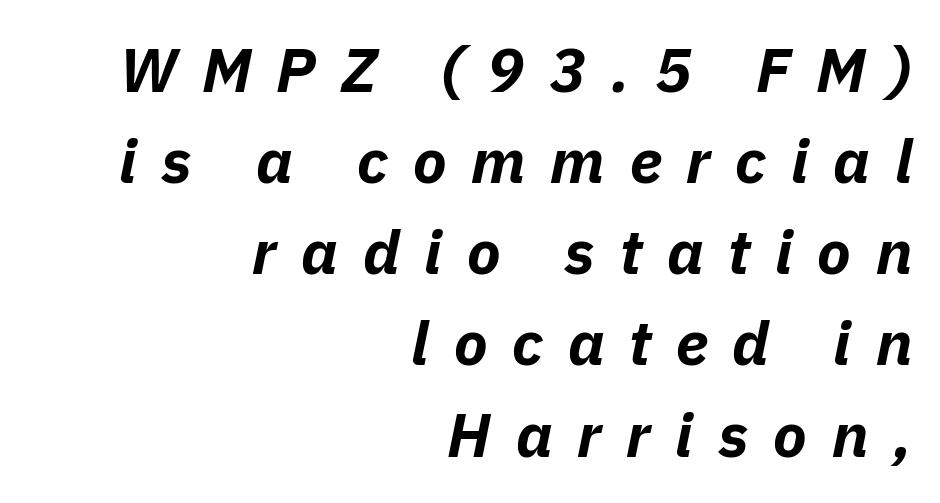
Heavy, bold letterforms. The paragraph shown leans on its right margin. The gap between lines stays unmarked. These lines have a slow, spaced-out rhythm from letter to letter. The leading is moderate, giving the passage an even texture. A typesetter would call this proportional, since set widths differ per character.
